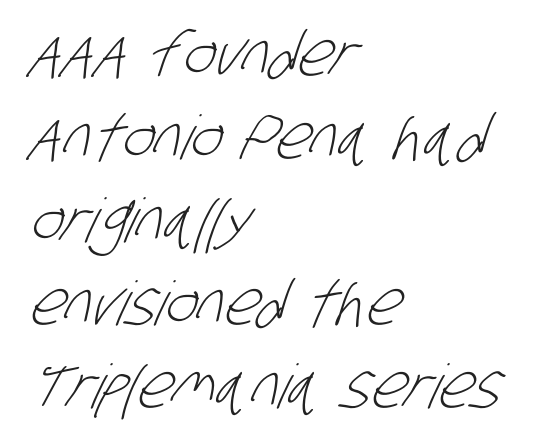
The image shows 61 px light, condensed sans-serif type; set left-aligned, normal line spacing (1.36x), normal letter spacing, not underlined; low stroke contrast and a large x-height.
